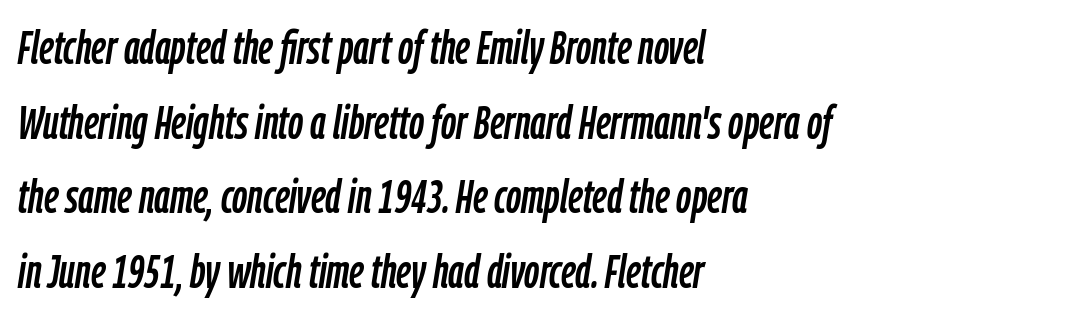
Q: Is the text italic (slanted)? A: Yes, it leans right by about 9 degrees.
Q: Is the text underlined? A: No.
Q: How is the paragraph aligned? A: Left-aligned.
Q: Is the spacing between letters normal or unusually wide? A: Normal.
Q: Is the spacing between lines tight, normal or loose? A: Normal.
Q: Width (condensed, normal, or wide)? A: Condensed.
Q: Stroke contrast? A: Low.
Q: x-height? A: Medium.
Q: Monospaced? A: No.
